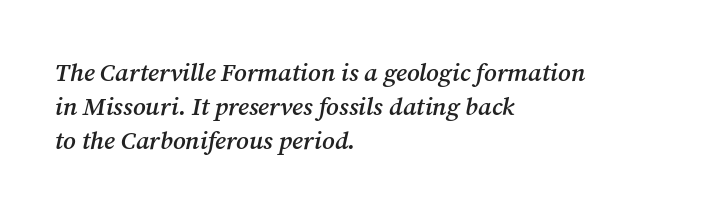
The foot of each line stays bare and open. Reading down the column, the eye jumps a familiar distance to each next line. The compositor pushed each line to the left boundary. The glyphs have the mass of a demibold cut, below bold.
